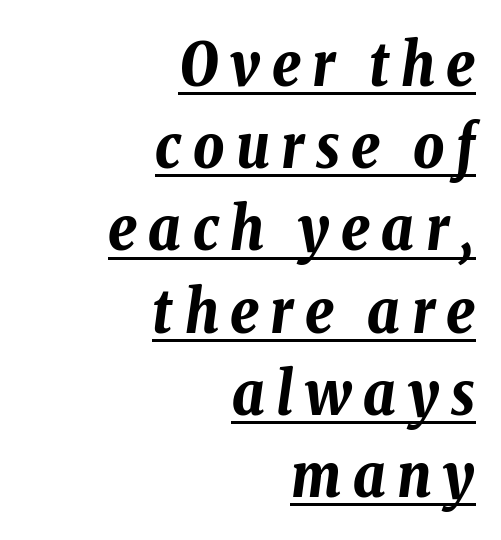
{"italic": "yes", "lean": "right", "slant_degrees": 8, "bold": "yes", "weight": "bold", "width": "condensed", "stroke_contrast": "low", "x_height": "medium", "monospaced": "no", "underline": "yes", "align": "right", "line_spacing": "normal", "line_spacing_ratio": 1.37, "glyph_px": 60}
